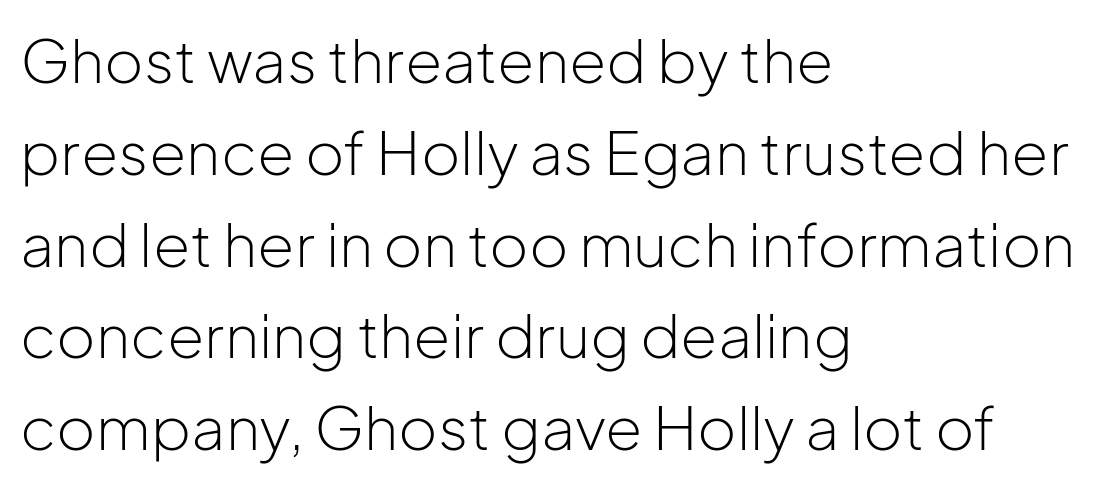
{"serif": "no", "italic": "no", "bold": "no", "weight": "light", "width": "normal", "stroke_contrast": "low", "x_height": "medium", "monospaced": "no", "underline": "no", "align": "left", "line_spacing": "normal", "line_spacing_ratio": 1.53, "letter_spacing": "normal", "letter_spacing_em": 0.0, "glyph_px": 60}
